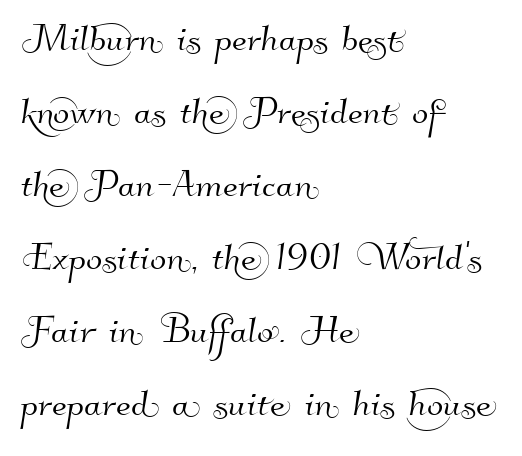
{"serif": "no", "width": "normal", "stroke_contrast": "high", "x_height": "small", "monospaced": "no", "underline": "no", "align": "left", "line_spacing": "normal", "line_spacing_ratio": 1.52, "letter_spacing": "normal", "letter_spacing_em": 0.0, "glyph_px": 48}
